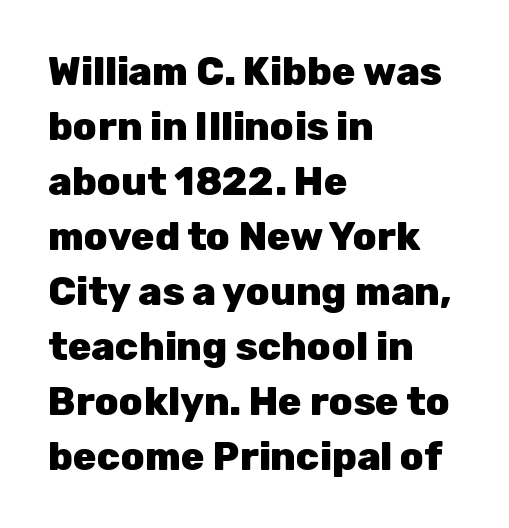
The image shows 39 px heavy sans-serif type, upright; set left-aligned, normal line spacing (1.41x), normal letter spacing, not underlined; low stroke contrast and a medium x-height.
